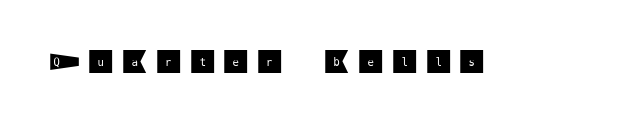
The image shows 26 px text type, upright; set unusually wide letter spacing (+0.32 em), not underlined.
